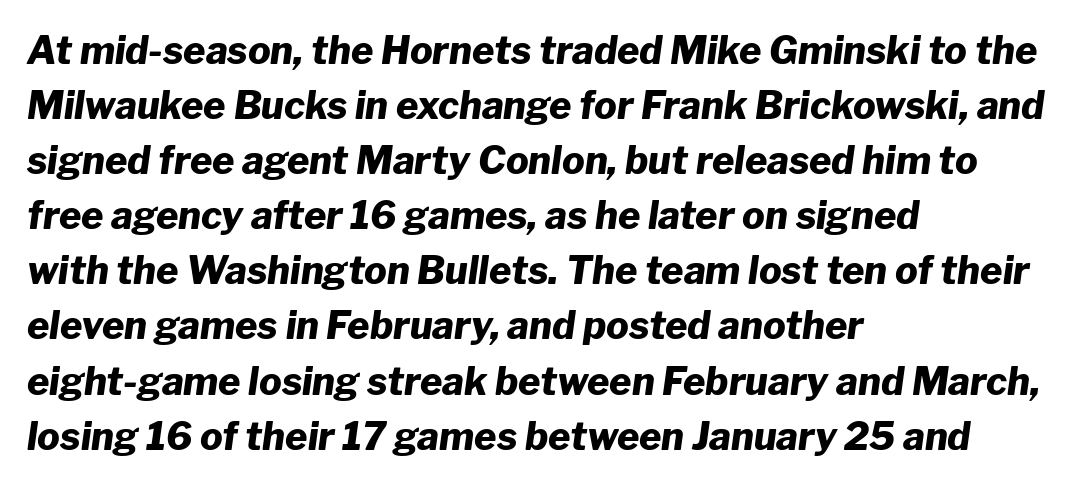
Q: Is the text bold? A: Yes.
Q: Is the text italic (slanted)? A: Yes, it leans right by about 8 degrees.
Q: Is the text underlined? A: No.
Q: How is the paragraph aligned? A: Left-aligned.
Q: Is the spacing between letters normal or unusually wide? A: Normal.
Q: Is the spacing between lines tight, normal or loose? A: Normal.
Q: Width (condensed, normal, or wide)? A: Normal.
Q: Stroke contrast? A: Low.
Q: x-height? A: Medium.
Q: Monospaced? A: No.
